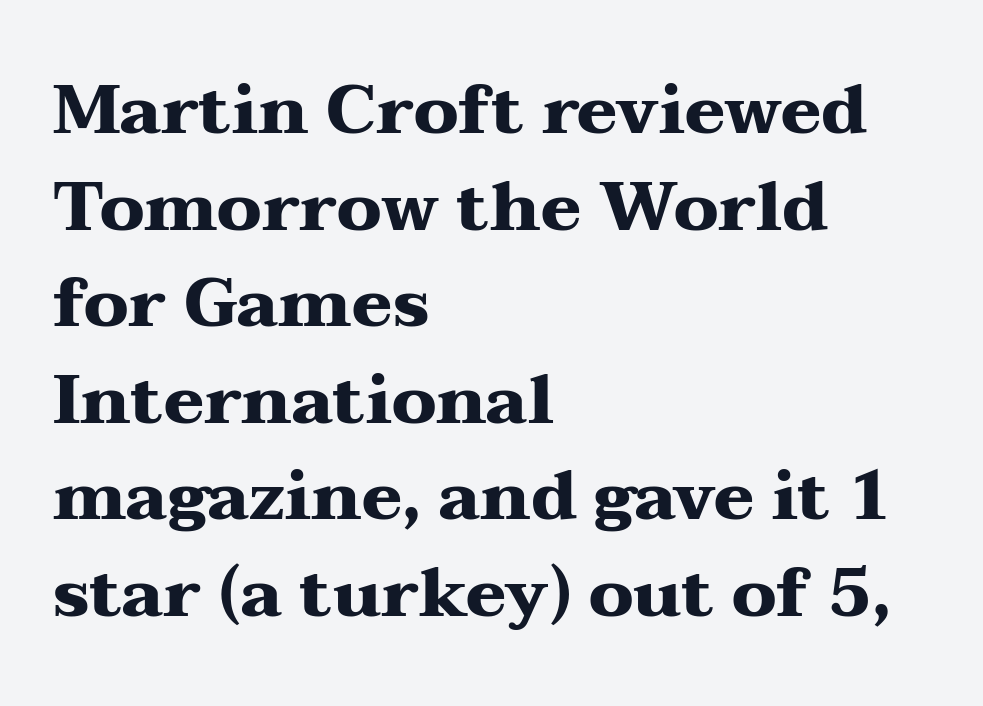
Q: Is the text bold? A: Yes.
Q: Is the text italic (slanted)? A: No, it is upright.
Q: Is the typeface a serif or a sans-serif typeface? A: Serif.
Q: Is the text underlined? A: No.
Q: How is the paragraph aligned? A: Left-aligned.
Q: Is the spacing between letters normal or unusually wide? A: Normal.
Q: Is the spacing between lines tight, normal or loose? A: Normal.
Q: Width (condensed, normal, or wide)? A: Wide.
Q: Stroke contrast? A: Medium.
Q: x-height? A: Medium.
Q: Monospaced? A: No.
